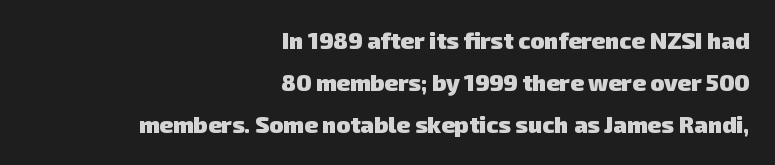
{"bold": "yes", "underline": "no", "align": "right", "line_spacing_ratio": 1.83, "letter_spacing": "normal", "letter_spacing_em": 0.0, "glyph_px": 23}
